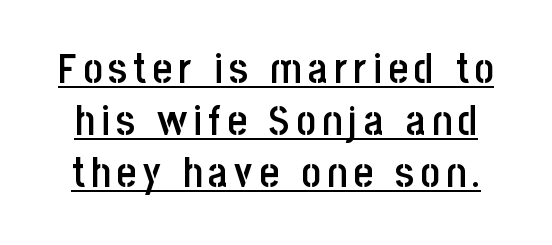
The image shows 42 px semibold, condensed sans-serif type, upright; set line spacing 1.24x, underlined; low stroke contrast and a large x-height.
